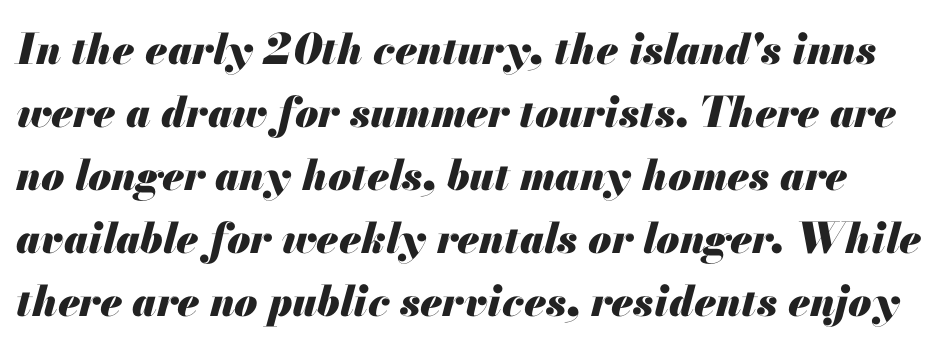
Letters rest on an invisible, unmarked baseline. The letters sit at their default tracking, neither squeezed nor spread. Does the leading feel generous? No, just average. The glyphs look as if they've been sheared to an angle. You'd pick this weight for a headline — it's a proper bold. Looks like regular typesetting: each glyph gets only the width it needs.
